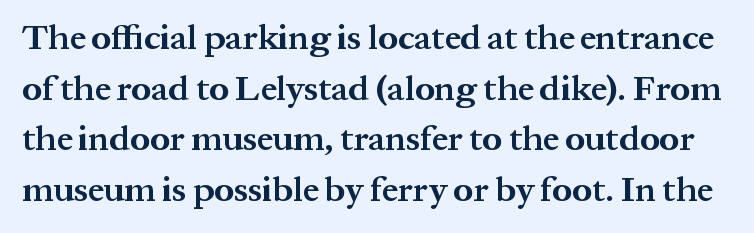
Q: Is the text bold? A: Yes.
Q: Is the text italic (slanted)? A: No, it is upright.
Q: Is the typeface a serif or a sans-serif typeface? A: Serif.
Q: Is the text underlined? A: No.
Q: Is the spacing between letters normal or unusually wide? A: Normal.
Q: Is the spacing between lines tight, normal or loose? A: Normal.
Q: Width (condensed, normal, or wide)? A: Normal.
Q: Stroke contrast? A: Medium.
Q: x-height? A: Medium.
Q: Monospaced? A: No.
